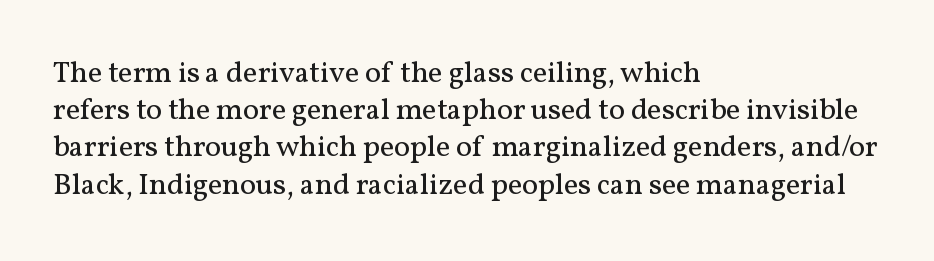
Q: Is the text bold? A: No.
Q: Is the text italic (slanted)? A: No, it is upright.
Q: Is the typeface a serif or a sans-serif typeface? A: Serif.
Q: Is the text underlined? A: No.
Q: How is the paragraph aligned? A: Left-aligned.
Q: Is the spacing between letters normal or unusually wide? A: Normal.
Q: Width (condensed, normal, or wide)? A: Normal.
Q: Stroke contrast? A: Medium.
Q: x-height? A: Medium.
Q: Monospaced? A: No.
